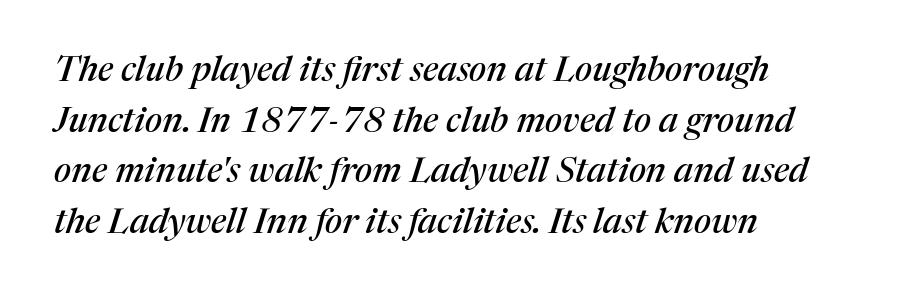
Short and long lines alike share a common starting point at left. The passage shown stacks its lines at a standard gap. Classification — serif. Tall strokes in this sample are angled rather than plumb.
